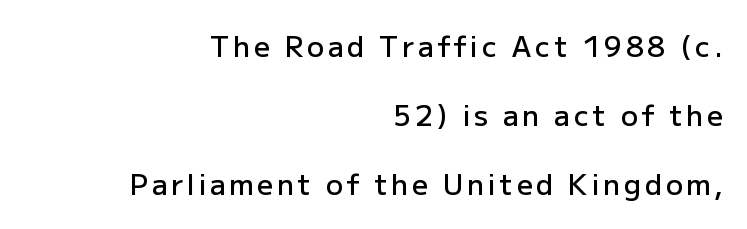
{"serif": "no", "italic": "no", "bold": "semi", "weight": "semibold", "width": "normal", "stroke_contrast": "low", "x_height": "medium", "monospaced": "no", "underline": "no", "align": "right", "line_spacing": "loose", "line_spacing_ratio": 2.47, "glyph_px": 28}
